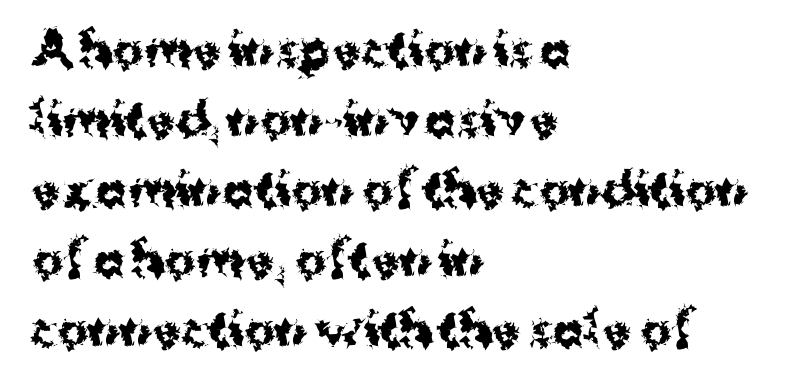
Q: Is the text bold? A: Yes.
Q: Is the text italic (slanted)? A: No, it is upright.
Q: Is the typeface a serif or a sans-serif typeface? A: Sans-serif.
Q: Is the text underlined? A: No.
Q: How is the paragraph aligned? A: Left-aligned.
Q: Is the spacing between letters normal or unusually wide? A: Normal.
Q: Is the spacing between lines tight, normal or loose? A: Normal.
Q: Width (condensed, normal, or wide)? A: Normal.
Q: Stroke contrast? A: Medium.
Q: x-height? A: Medium.
Q: Monospaced? A: No.
